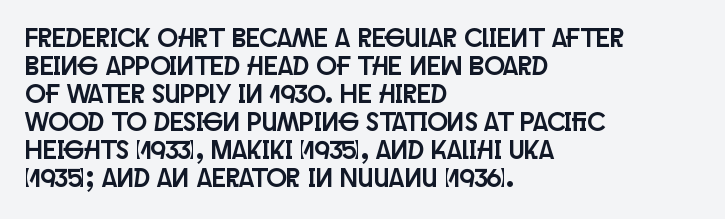
{"italic": "no", "underline": "no", "align": "left", "line_spacing": "tight", "line_spacing_ratio": 1.04, "letter_spacing": "normal", "letter_spacing_em": 0.0, "glyph_px": 27}
